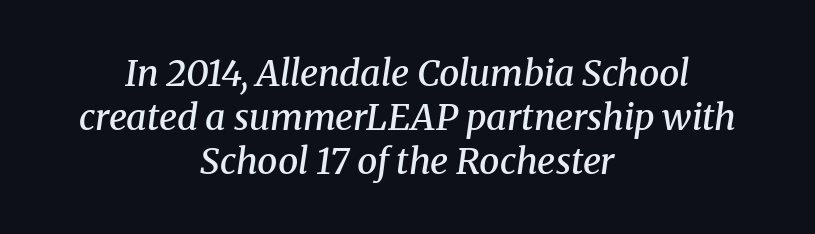
Q: Is the text bold? A: Semi-bold.
Q: Is the text italic (slanted)? A: Yes, it leans right by about 8 degrees.
Q: Is the typeface a serif or a sans-serif typeface? A: Serif.
Q: Is the text underlined? A: No.
Q: How is the paragraph aligned? A: Centered.
Q: Is the spacing between letters normal or unusually wide? A: Normal.
Q: Width (condensed, normal, or wide)? A: Normal.
Q: Stroke contrast? A: Medium.
Q: x-height? A: Medium.
Q: Monospaced? A: No.
